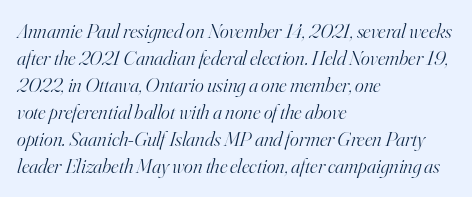
The image shows 21 px text type, italic (leaning right); set left-aligned, normal line spacing (1.29x), normal letter spacing, not underlined.
